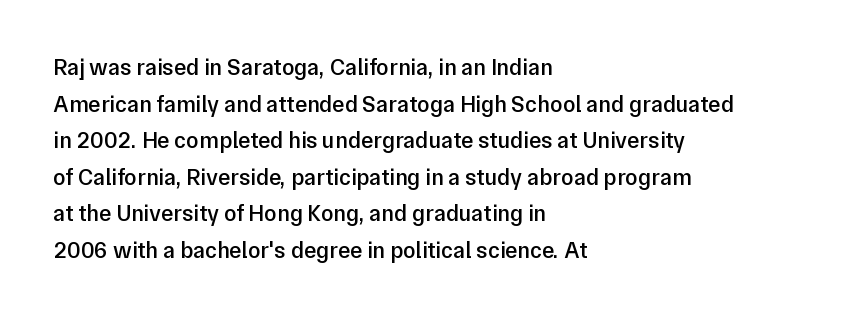
{"italic": "no", "bold": "semi", "underline": "no", "align": "left", "line_spacing": "normal", "line_spacing_ratio": 1.59, "letter_spacing": "normal", "letter_spacing_em": 0.0, "glyph_px": 23}
